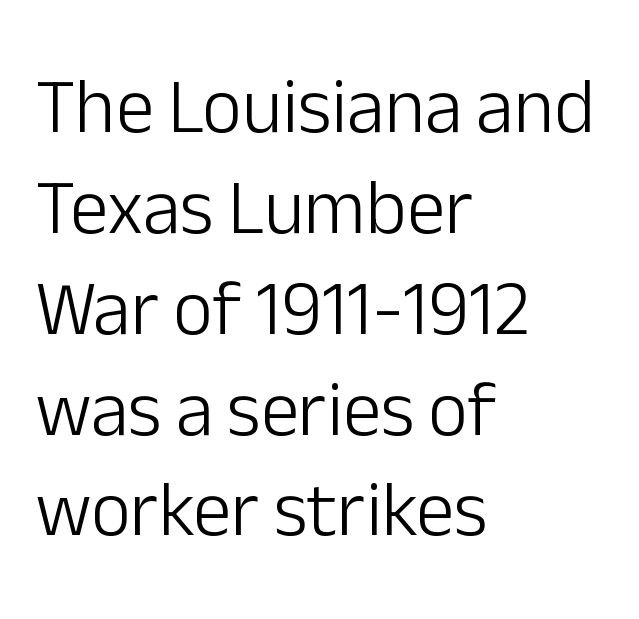
The image shows 77 px light sans-serif type, upright; set left-aligned, normal line spacing (1.31x), normal letter spacing, not underlined; low stroke contrast and a medium x-height.
